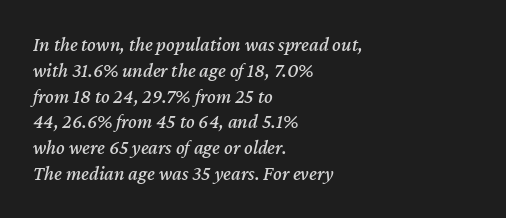
The space directly below the letters is spotless. The paragraph shown leans on its left margin. These lines keep a tight, regular rhythm from letter to letter. The space between consecutive lines is moderate. This is oblique type, the kind used for emphasis or titles.
